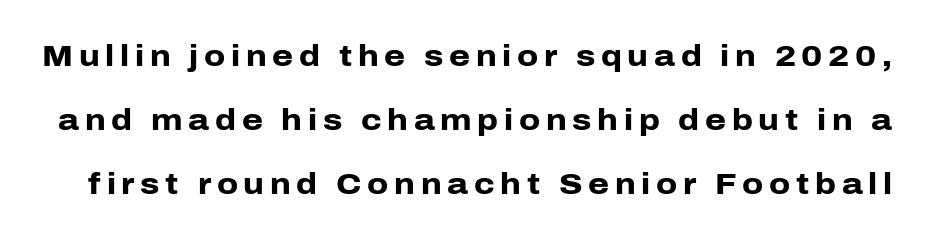
{"serif": "no", "italic": "no", "bold": "yes", "weight": "heavy", "width": "normal", "stroke_contrast": "low", "x_height": "medium", "monospaced": "no", "underline": "no", "line_spacing": "loose", "line_spacing_ratio": 2.14, "glyph_px": 30}
